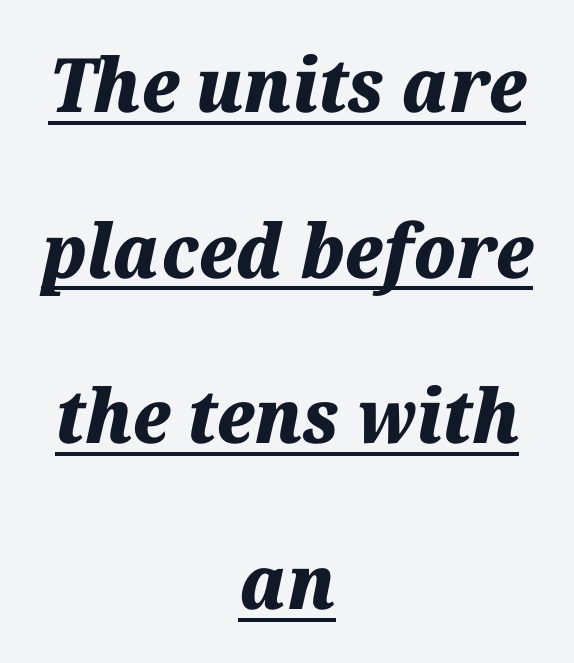
Q: Is the text bold? A: Yes.
Q: Is the text italic (slanted)? A: Yes, it leans right by about 12 degrees.
Q: Is the text underlined? A: Yes.
Q: How is the paragraph aligned? A: Centered.
Q: Is the spacing between letters normal or unusually wide? A: Normal.
Q: Is the spacing between lines tight, normal or loose? A: Loose.
Q: Width (condensed, normal, or wide)? A: Normal.
Q: Stroke contrast? A: Medium.
Q: x-height? A: Medium.
Q: Monospaced? A: No.
